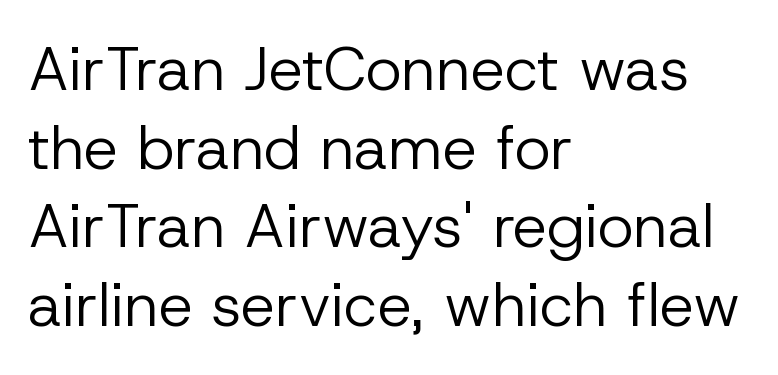
The lines sit at an ordinary, default distance from one another. This is not heavy type; no bold has been used. Regarding serifs, this sample does without them. Left-aligned paragraph, ragged on the right. This rendering features lettering with no underline.
